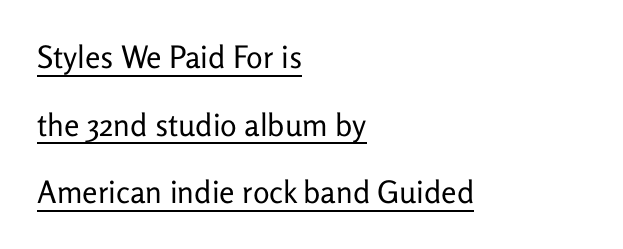
Q: Is the text bold? A: No.
Q: Is the text italic (slanted)? A: No, it is upright.
Q: Is the typeface a serif or a sans-serif typeface? A: Sans-serif.
Q: Is the text underlined? A: Yes.
Q: How is the paragraph aligned? A: Left-aligned.
Q: Is the spacing between letters normal or unusually wide? A: Normal.
Q: Is the spacing between lines tight, normal or loose? A: Loose.
Q: Width (condensed, normal, or wide)? A: Normal.
Q: Stroke contrast? A: Low.
Q: x-height? A: Medium.
Q: Monospaced? A: No.
